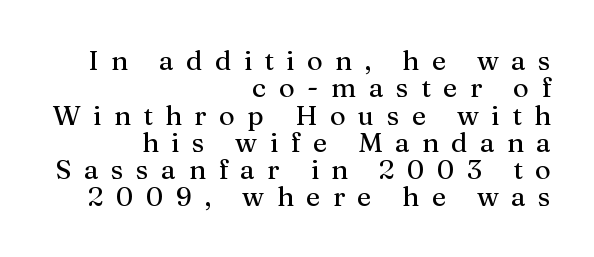
Characters remain perfectly vertical along every line. Successive baselines arrive quickly, one right under another. Letters rest on an invisible, unmarked baseline. Short note: letters widely spaced.
